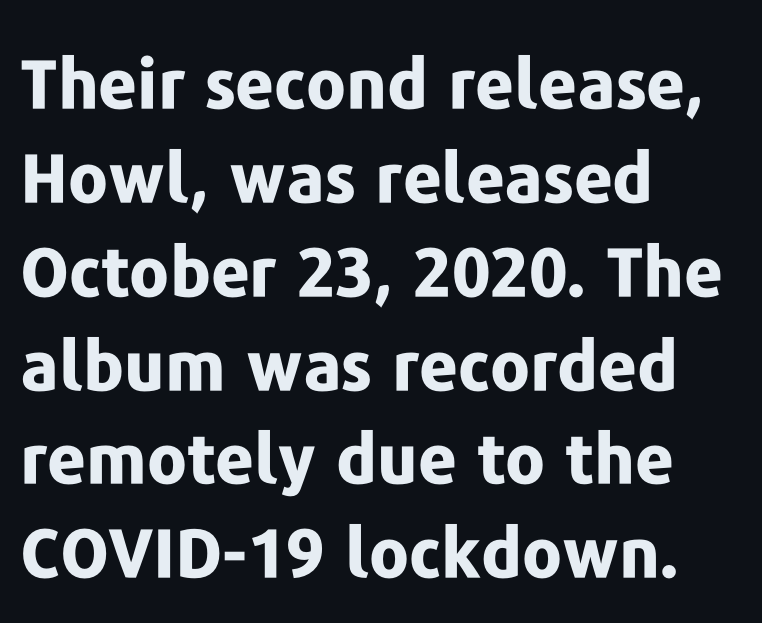
Q: Is the text bold? A: Yes.
Q: Is the text italic (slanted)? A: No, it is upright.
Q: Is the typeface a serif or a sans-serif typeface? A: Sans-serif.
Q: Is the text underlined? A: No.
Q: How is the paragraph aligned? A: Left-aligned.
Q: Is the spacing between letters normal or unusually wide? A: Normal.
Q: Is the spacing between lines tight, normal or loose? A: Normal.
Q: Width (condensed, normal, or wide)? A: Normal.
Q: Stroke contrast? A: Low.
Q: x-height? A: Medium.
Q: Monospaced? A: No.
